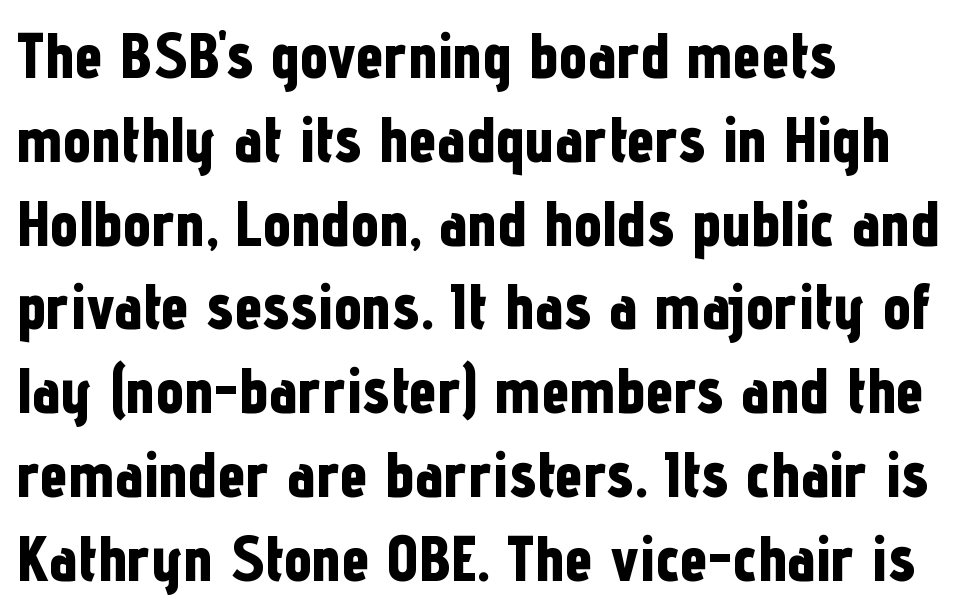
Chunky letters — that's bold for sure. Compared with typical paragraphs, the rows here are spaced about the same. This sample has the flowing, uneven cadence of proportional lettering. This sample uses a sans-serif face.
